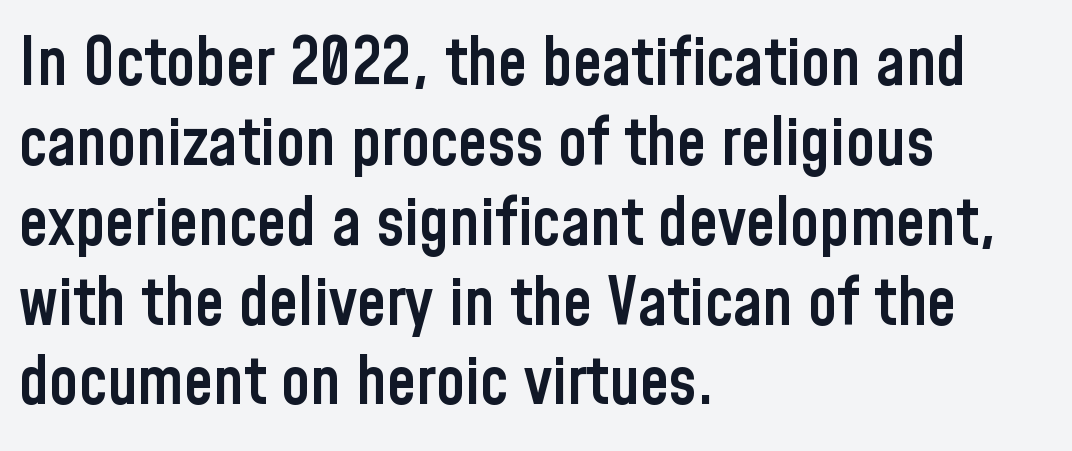
{"serif": "no", "italic": "no", "bold": "semi", "weight": "semibold", "width": "condensed", "stroke_contrast": "low", "x_height": "medium", "monospaced": "no", "underline": "no", "align": "left", "line_spacing_ratio": 1.21, "letter_spacing": "normal", "letter_spacing_em": 0.0, "glyph_px": 66}
